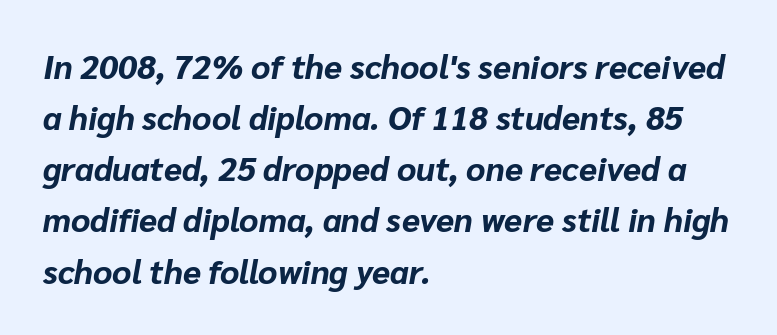
The image shows 33 px bold type, italic (leaning right); set left-aligned, normal line spacing (1.55x), normal letter spacing, not underlined; low stroke contrast and a medium x-height.
